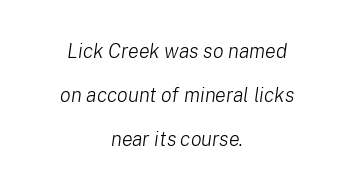
{"italic": "yes", "lean": "right", "slant_degrees": 8, "bold": "no", "underline": "no", "align": "center", "line_spacing": "loose", "line_spacing_ratio": 2.21, "letter_spacing": "normal", "letter_spacing_em": 0.0, "glyph_px": 20}
